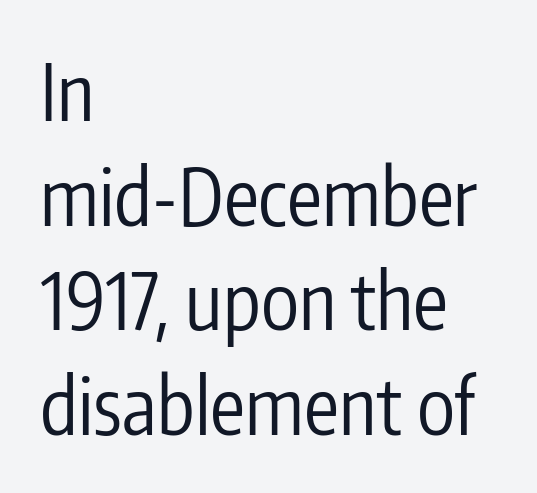
{"serif": "no", "italic": "no", "bold": "no", "weight": "regular", "width": "condensed", "stroke_contrast": "low", "x_height": "medium", "monospaced": "no", "underline": "no", "align": "left", "line_spacing": "normal", "line_spacing_ratio": 1.34, "letter_spacing": "normal", "letter_spacing_em": 0.0, "glyph_px": 78}
